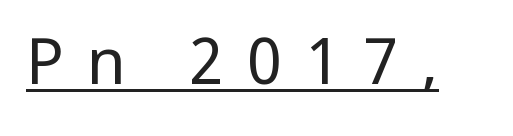
Underlined type. Do the characters align in a grid? No, the font is proportional. Letterform terminals end flat and unadorned throughout the passage. Designer's note — italics off, roman on. Here the glyphs are tracked loosely, breaking word shapes into spaced letters.
